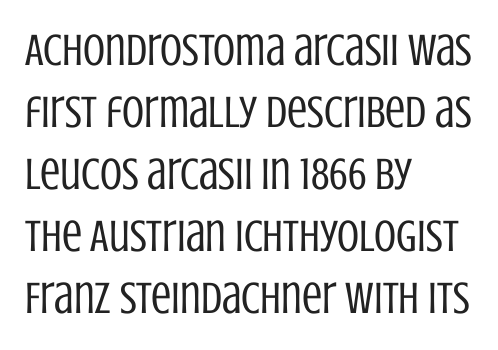
The image shows 45 px regular-weight, condensed sans-serif type, upright; set left-aligned, normal line spacing (1.38x), normal letter spacing, not underlined; low stroke contrast and a large x-height.
